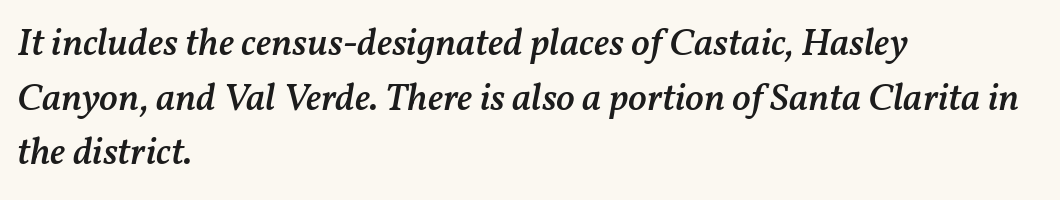
The passage shown is not underscored anywhere. Letter spacing: default. You can tell it's italic because the verticals aren't actually vertical. Casual observation: everything's shoved over to the left. The strokes are fattened partway — semibold, not bold. Vertical spacing — default.
